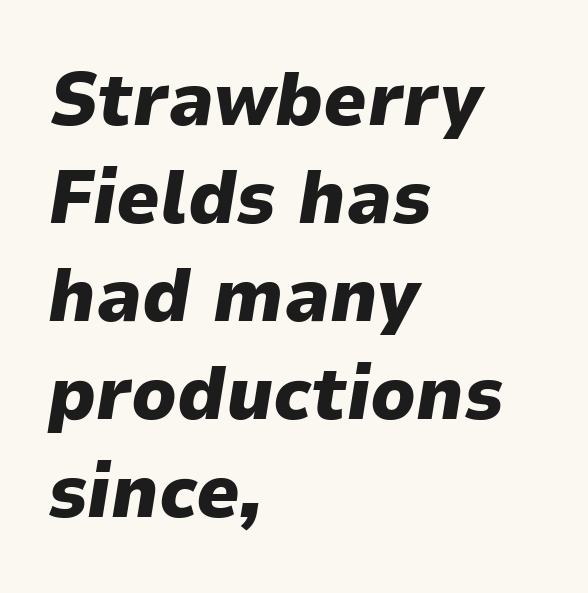
Q: Is the text bold? A: Yes.
Q: Is the text italic (slanted)? A: Yes, it leans right by about 9 degrees.
Q: Is the text underlined? A: No.
Q: How is the paragraph aligned? A: Left-aligned.
Q: Is the spacing between letters normal or unusually wide? A: Normal.
Q: Is the spacing between lines tight, normal or loose? A: Normal.
Q: Width (condensed, normal, or wide)? A: Normal.
Q: Stroke contrast? A: Low.
Q: x-height? A: Medium.
Q: Monospaced? A: No.
